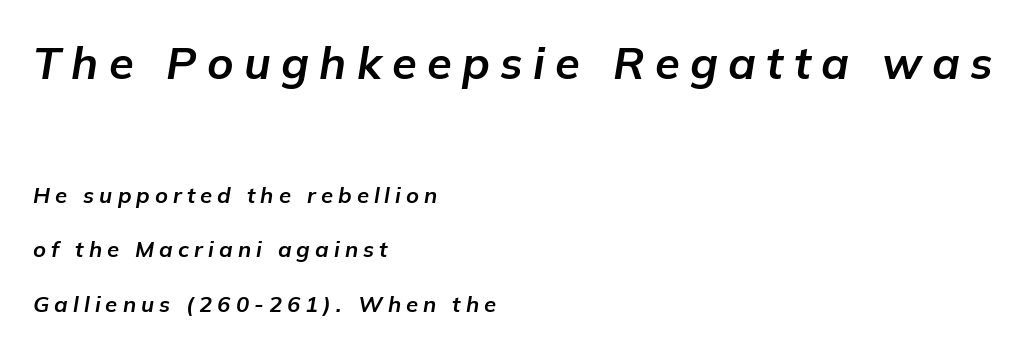
Q: Is the text bold? A: Yes.
Q: Is the text italic (slanted)? A: Yes, it leans right by about 9 degrees.
Q: Is the text underlined? A: No.
Q: How is the paragraph aligned? A: Left-aligned.
Q: Is the spacing between letters normal or unusually wide? A: Unusually wide.
Q: Is the spacing between lines tight, normal or loose? A: Loose.
Q: Which block of text is set in a larger size, the first (top) or the second (bottom)? A: The first (top) one.
Q: Width (condensed, normal, or wide)? A: Normal.
Q: Stroke contrast? A: Low.
Q: x-height? A: Medium.
Q: Monospaced? A: No.
